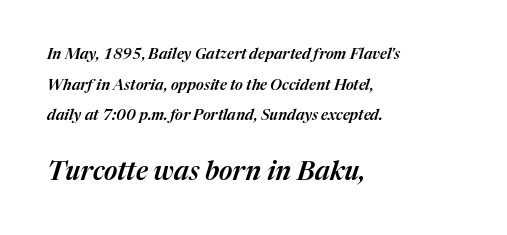
Look at the tracking — it's just the regular setting, nothing added. Two sizes are in play, and the larger belongs to the second block. A typesetter would call this leading open, well beyond the default. Descender tails drop into unmarked territory. An italicized treatment has been applied to the whole sample. Visually the block forms a straight wall on the left and a jagged coastline on the right.
